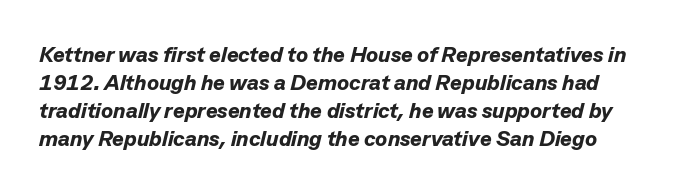
Q: Is the text bold? A: Yes.
Q: Is the text italic (slanted)? A: Yes, it leans right by about 13 degrees.
Q: Is the text underlined? A: No.
Q: Is the spacing between letters normal or unusually wide? A: Normal.
Q: Is the spacing between lines tight, normal or loose? A: Normal.
